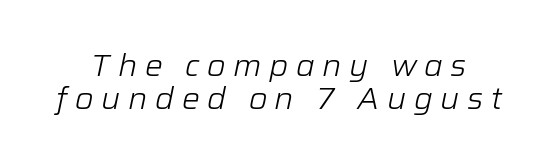
Think of a printed novel: that variable character pitch is what you see here. These lines huddle together more closely than default settings would place them. Clear beneath every line of the passage. Rendered with sloped, italic letterforms. Inter-character spacing is expanded well beyond the font's built-in metrics.
